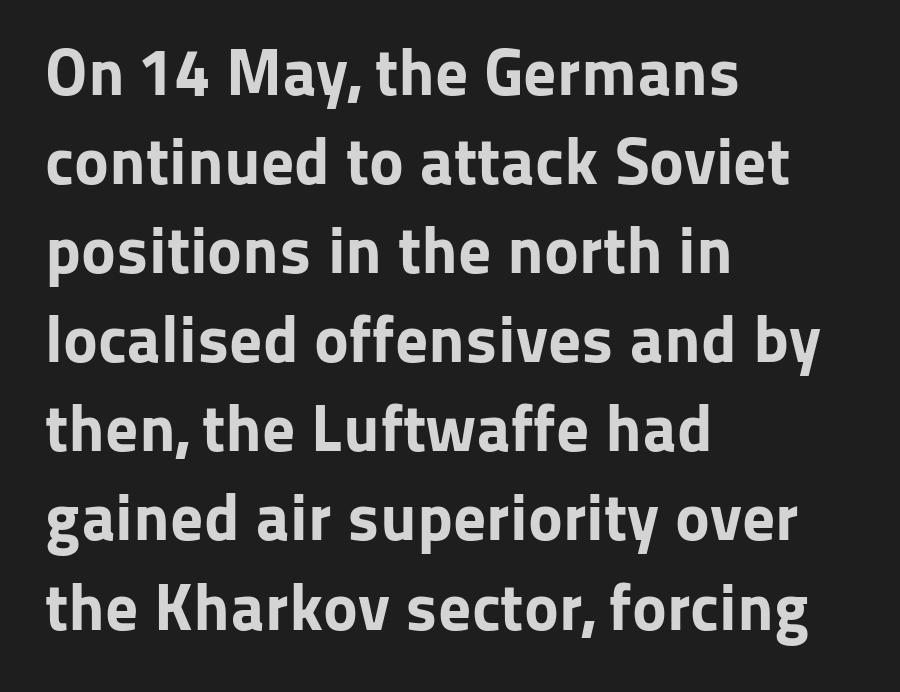
{"serif": "no", "italic": "no", "bold": "yes", "weight": "bold", "width": "normal", "stroke_contrast": "low", "x_height": "medium", "monospaced": "no", "underline": "no", "align": "left", "line_spacing": "normal", "line_spacing_ratio": 1.35, "letter_spacing": "normal", "letter_spacing_em": 0.0, "glyph_px": 66}
